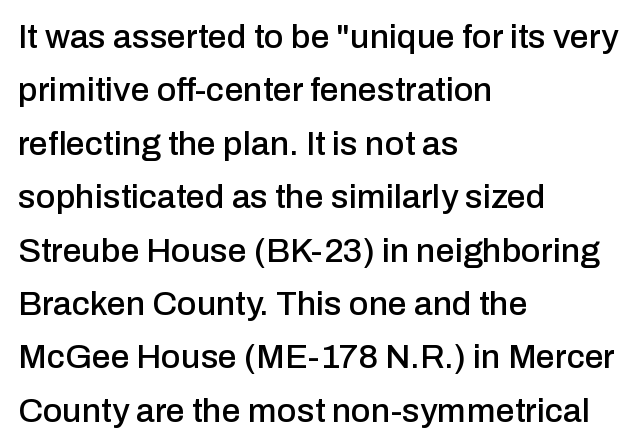
{"serif": "no", "italic": "no", "width": "normal", "stroke_contrast": "low", "x_height": "medium", "monospaced": "no", "underline": "no", "align": "left", "line_spacing": "normal", "line_spacing_ratio": 1.57, "letter_spacing": "normal", "letter_spacing_em": 0.0, "glyph_px": 34}
